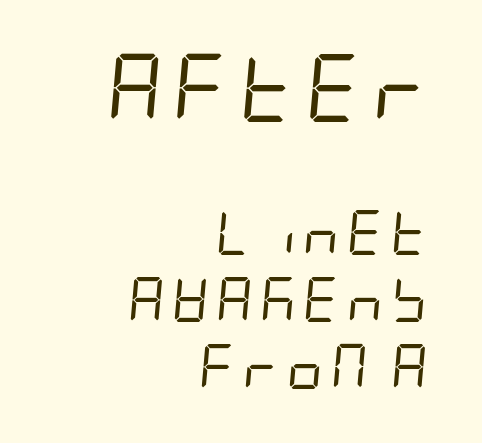
Q: Is the text bold? A: No.
Q: Is the text italic (slanted)? A: Yes, it leans right by about 5 degrees.
Q: Is the text underlined? A: No.
Q: How is the paragraph aligned? A: Right-aligned.
Q: Is the spacing between lines tight, normal or loose? A: Normal.
Q: Which block of text is set in a larger size, the first (top) or the second (bottom)? A: The first (top) one.
Q: Width (condensed, normal, or wide)? A: Condensed.
Q: Stroke contrast? A: Low.
Q: x-height? A: Large.
